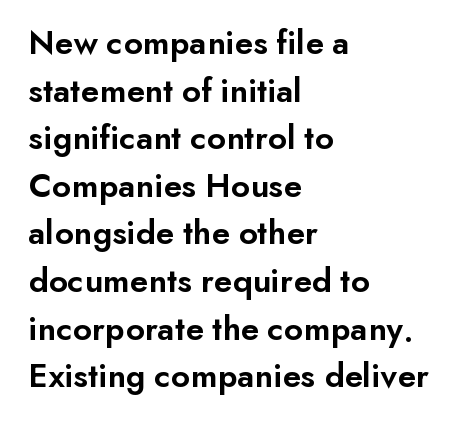
The image shows 35 px semibold sans-serif type, upright; set left-aligned, normal line spacing (1.36x), normal letter spacing, not underlined; low stroke contrast and a small x-height.
